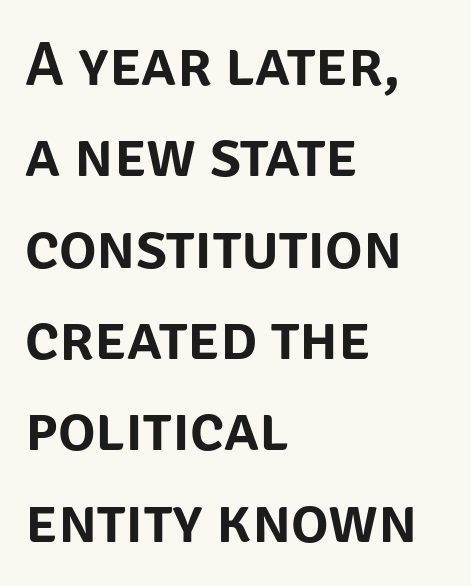
The image shows 63 px sans-serif type, upright; set left-aligned, normal line spacing (1.45x), normal letter spacing, not underlined; low stroke contrast and a large x-height.
